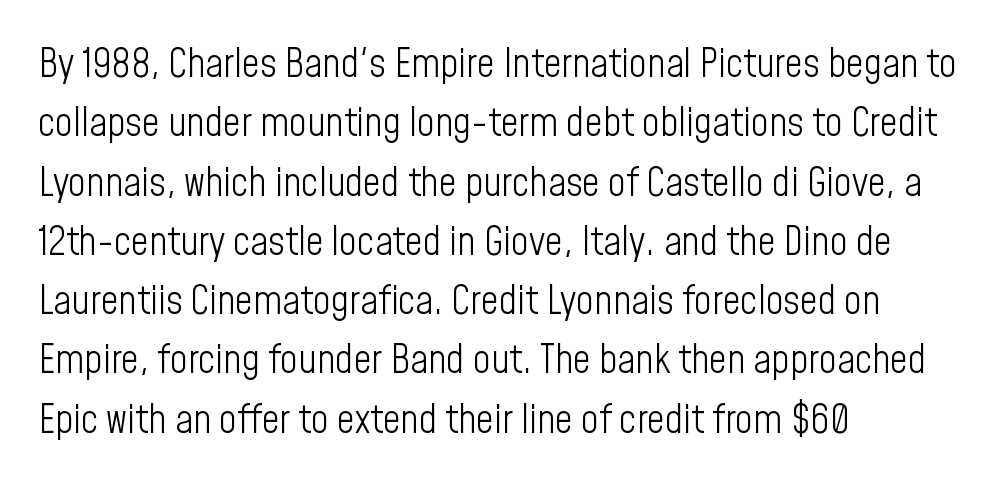
These lines are rendered in a variable-pitch font. Layout note: lines flush left. Successive baselines arrive at the customary interval. Spacing between characters is what you'd get straight out of the box. Ordinary non-slanted type is in use. Only glyphs here, with clear space below each row.
